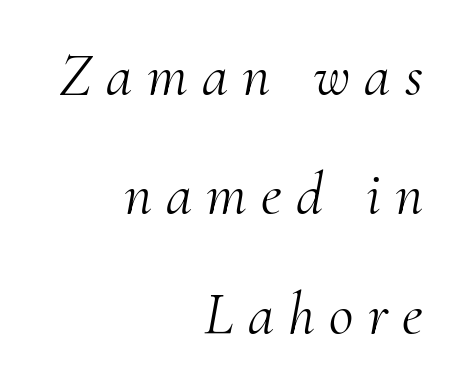
Think of a printed novel: that variable character pitch is what you see here. This rendering uses right alignment, leaving the left contour irregular. Typographically, this falls in the serif category. Display-style spreading of the glyphs; the letterfit is very open. The specimen reads as italic at a glance. Regarding leading, the lines here are spaced well apart.
